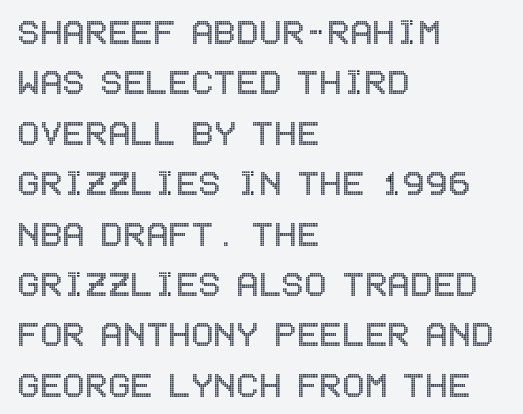
Q: Is the text italic (slanted)? A: No, it is upright.
Q: Is the text underlined? A: No.
Q: How is the paragraph aligned? A: Left-aligned.
Q: Is the spacing between letters normal or unusually wide? A: Normal.
Q: Width (condensed, normal, or wide)? A: Condensed.
Q: x-height? A: Large.
